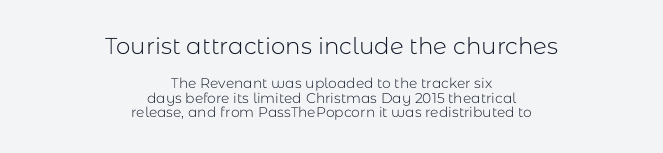
Q: Is the text bold? A: No.
Q: Is the text italic (slanted)? A: No, it is upright.
Q: Is the text underlined? A: No.
Q: How is the paragraph aligned? A: Centered.
Q: Is the spacing between letters normal or unusually wide? A: Normal.
Q: Is the spacing between lines tight, normal or loose? A: Tight.
Q: Which block of text is set in a larger size, the first (top) or the second (bottom)? A: The first (top) one.
